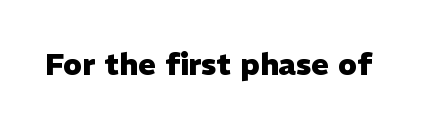
{"serif": "no", "italic": "no", "bold": "yes", "weight": "heavy", "width": "normal", "stroke_contrast": "low", "x_height": "medium", "monospaced": "no", "underline": "no", "letter_spacing": "normal", "letter_spacing_em": 0.0, "glyph_px": 30}
